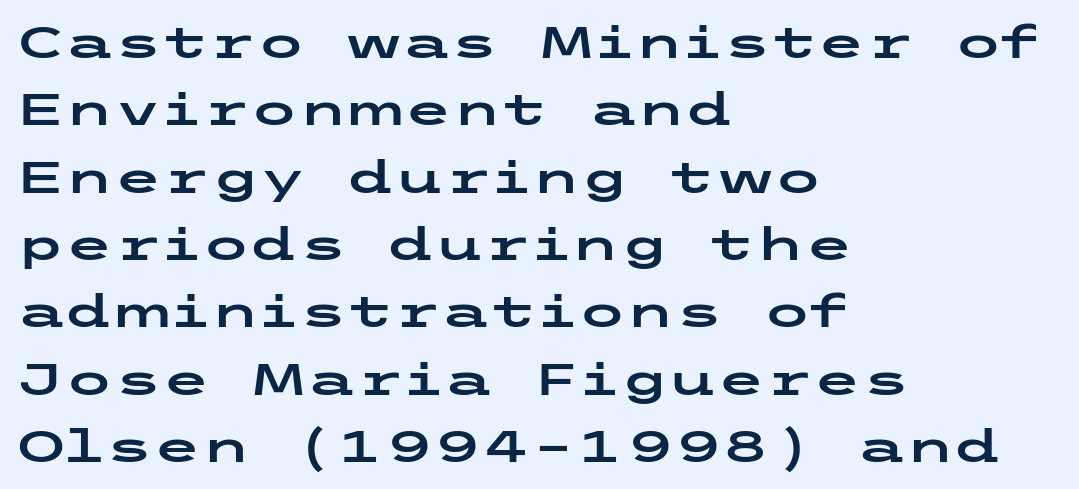
The image shows 44 px wide sans-serif type, upright; set left-aligned, normal line spacing (1.53x), normal letter spacing, not underlined; low stroke contrast and a medium x-height.
